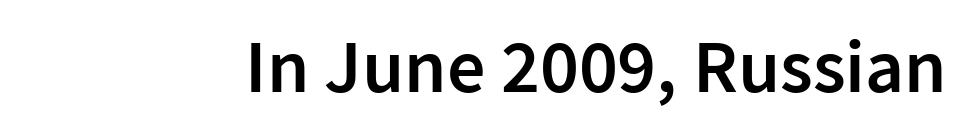
{"serif": "no", "italic": "no", "bold": "semi", "weight": "semibold", "width": "normal", "stroke_contrast": "low", "x_height": "medium", "monospaced": "no", "underline": "no", "letter_spacing": "normal", "letter_spacing_em": 0.0, "glyph_px": 76}
